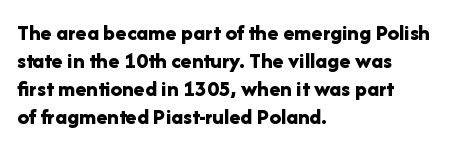
The image shows 23 px bold type, upright; set left-aligned, line spacing 1.22x, normal letter spacing, not underlined.
